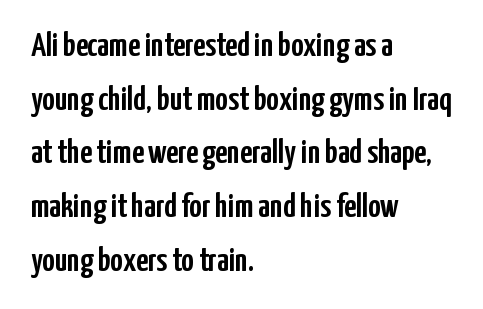
Q: Is the text italic (slanted)? A: No, it is upright.
Q: Is the typeface a serif or a sans-serif typeface? A: Sans-serif.
Q: Is the text underlined? A: No.
Q: How is the paragraph aligned? A: Left-aligned.
Q: Is the spacing between letters normal or unusually wide? A: Normal.
Q: Is the spacing between lines tight, normal or loose? A: Normal.
Q: Width (condensed, normal, or wide)? A: Condensed.
Q: Stroke contrast? A: Low.
Q: x-height? A: Medium.
Q: Monospaced? A: No.
